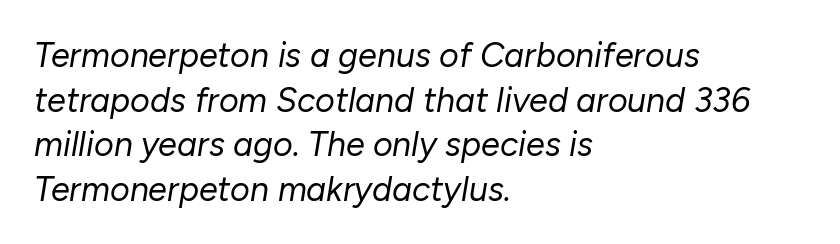
The image shows 34 px regular-weight type, italic (leaning right); set left-aligned, normal line spacing (1.31x), normal letter spacing, not underlined; low stroke contrast and a medium x-height.
